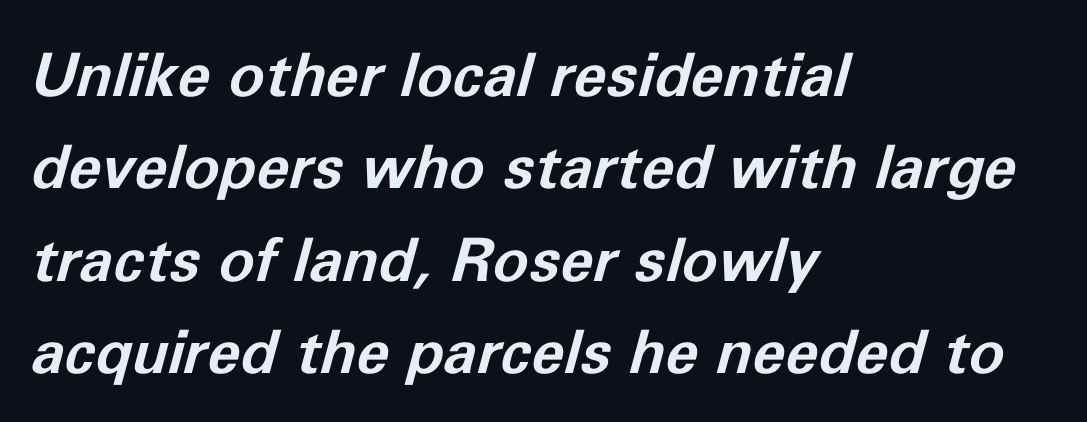
Each glyph is drawn with heavy, bold strokes. Does the leading feel generous? No, just average. Compared with a centered layout, this one pins lines to the left instead. Letters rest on an invisible, unmarked baseline.
